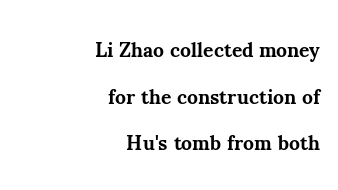
The image shows 20 px bold type, upright; set right-aligned, loose line spacing (2.33x), normal letter spacing, not underlined.
